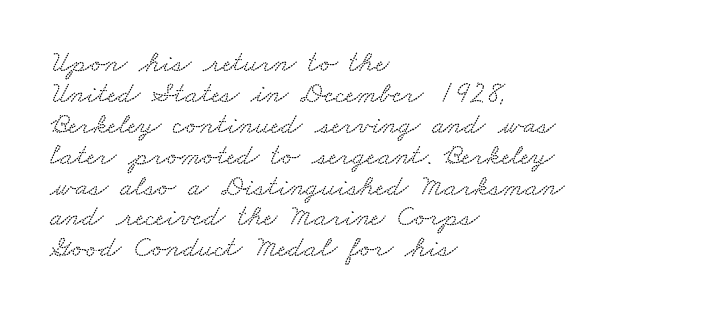
The passage shown is not underscored anywhere. The designer dialed line spacing down below the default. Each letter's strokes conclude with small projecting serifs. Every row of glyphs begins at an identical x-position on the left. Each letter keeps its own natural width here, so spacing adapts to shape. Characters follow at the spacing the type designer built in.
